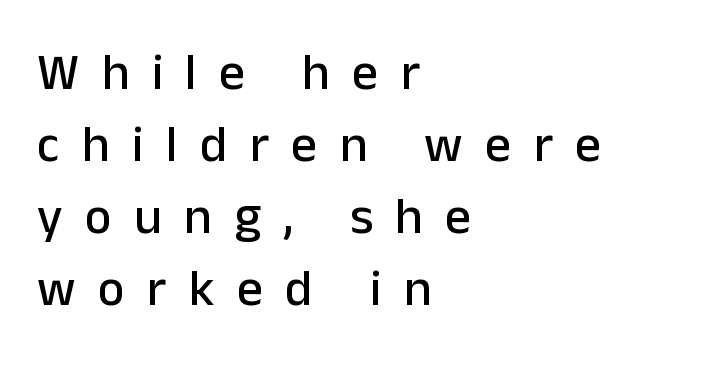
{"serif": "no", "italic": "no", "width": "normal", "stroke_contrast": "low", "x_height": "medium", "monospaced": "no", "underline": "no", "align": "left", "line_spacing": "normal", "line_spacing_ratio": 1.41, "letter_spacing": "wide", "letter_spacing_em": 0.44, "glyph_px": 51}
